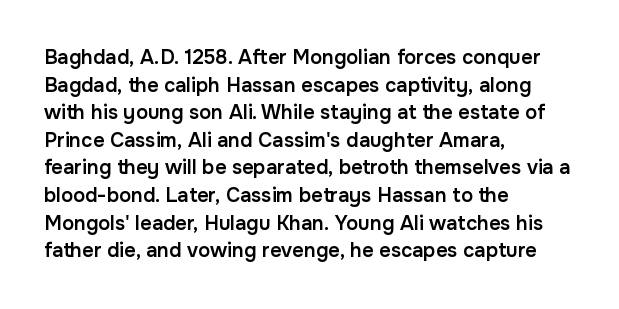
The rendering uses a moderate line-height, typical for paragraphs. Here the glyphs are tracked normally, forming tight word shapes. The lines are quadded left. Has an underline been added? It has not. The font is running at a semibold setting, under full bold.
